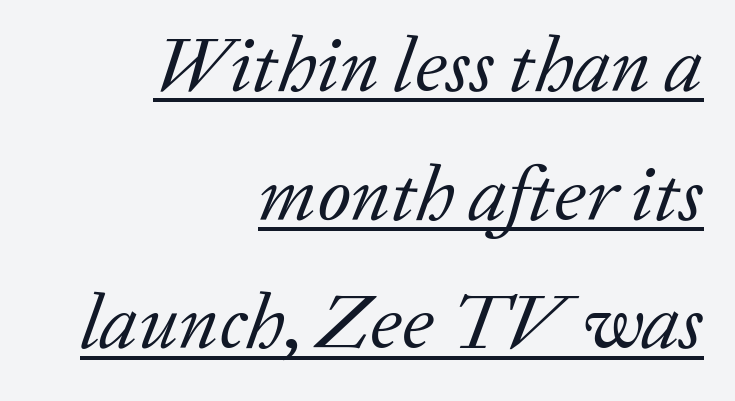
Style check: oblique. Summary of weight: not heavy and not bold. Here the designer chose a conventional face with non-uniform glyph widths. Yep, those are serifs on the letters. Reading down the block, your eye finds every line finishing at a fixed right position. Looks like someone drew a line under every word here.
